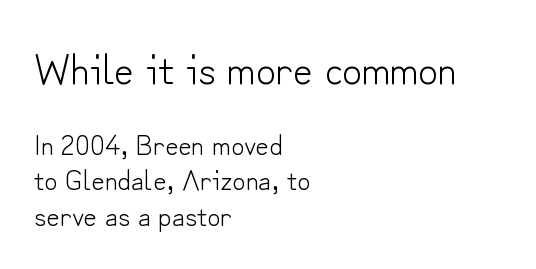
Q: Is the text bold? A: No.
Q: Is the text italic (slanted)? A: No, it is upright.
Q: Is the typeface a serif or a sans-serif typeface? A: Sans-serif.
Q: Is the text underlined? A: No.
Q: How is the paragraph aligned? A: Left-aligned.
Q: Is the spacing between letters normal or unusually wide? A: Normal.
Q: Which block of text is set in a larger size, the first (top) or the second (bottom)? A: The first (top) one.
Q: Width (condensed, normal, or wide)? A: Normal.
Q: Stroke contrast? A: Low.
Q: x-height? A: Small.
Q: Monospaced? A: No.
